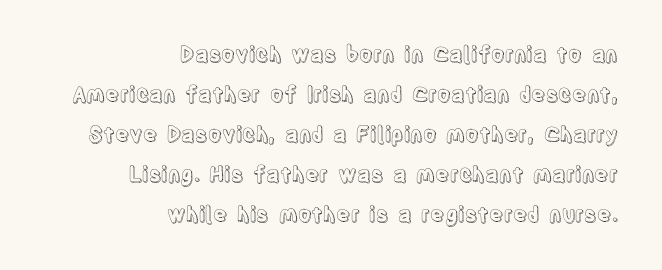
{"italic": "no", "underline": "no", "align": "right", "line_spacing": "loose", "line_spacing_ratio": 1.9, "letter_spacing": "normal", "letter_spacing_em": 0.0, "glyph_px": 21}
